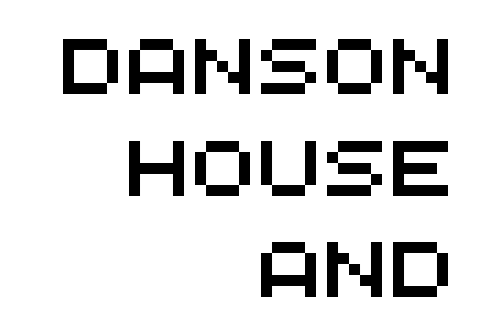
Q: Is the typeface a serif or a sans-serif typeface? A: Sans-serif.
Q: Is the text underlined? A: No.
Q: How is the paragraph aligned? A: Right-aligned.
Q: Is the spacing between letters normal or unusually wide? A: Normal.
Q: Width (condensed, normal, or wide)? A: Wide.
Q: Stroke contrast? A: Medium.
Q: x-height? A: Large.
Q: Monospaced? A: Yes.
